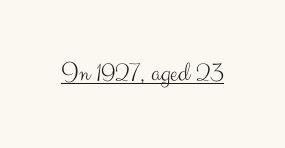
{"serif": "no", "bold": "no", "weight": "light", "width": "normal", "stroke_contrast": "medium", "x_height": "small", "monospaced": "no", "underline": "yes", "letter_spacing": "normal", "letter_spacing_em": 0.0, "glyph_px": 28}
